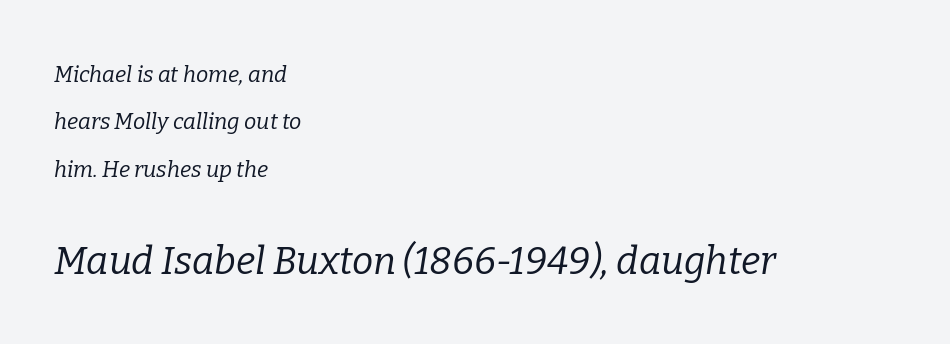
Q: Is the text bold? A: No.
Q: Is the text italic (slanted)? A: Yes, it leans right by about 9 degrees.
Q: Is the typeface a serif or a sans-serif typeface? A: Serif.
Q: Is the text underlined? A: No.
Q: How is the paragraph aligned? A: Left-aligned.
Q: Is the spacing between letters normal or unusually wide? A: Normal.
Q: Is the spacing between lines tight, normal or loose? A: Loose.
Q: Which block of text is set in a larger size, the first (top) or the second (bottom)? A: The second (bottom) one.
Q: Width (condensed, normal, or wide)? A: Normal.
Q: Stroke contrast? A: Low.
Q: x-height? A: Medium.
Q: Monospaced? A: No.
